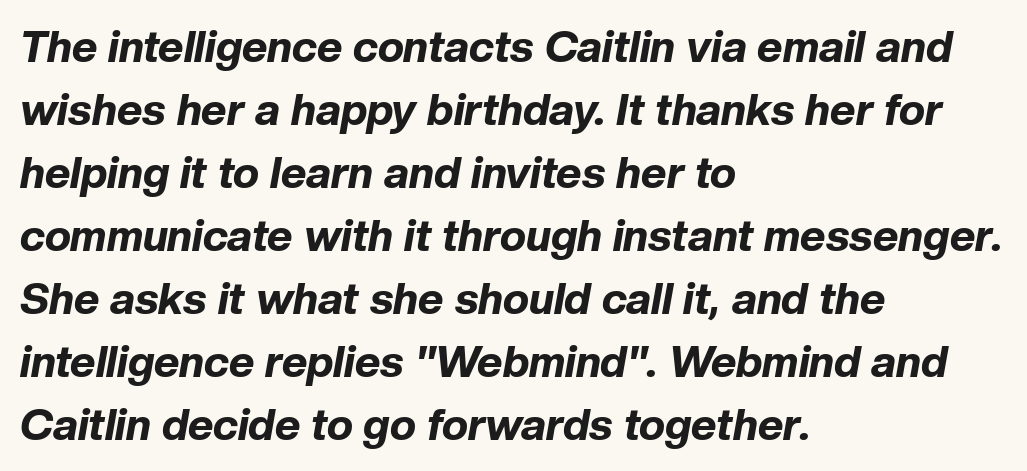
{"italic": "yes", "lean": "right", "slant_degrees": 10, "bold": "yes", "weight": "bold", "width": "normal", "stroke_contrast": "low", "x_height": "medium", "monospaced": "no", "underline": "no", "align": "left", "line_spacing": "normal", "line_spacing_ratio": 1.43, "letter_spacing": "normal", "letter_spacing_em": 0.0, "glyph_px": 44}
